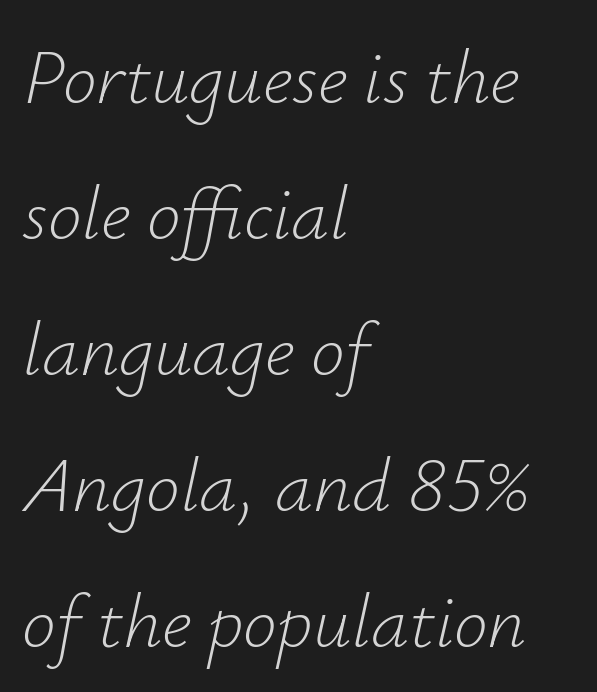
The image shows 76 px light type, italic (leaning right); set left-aligned, line spacing 1.79x, normal letter spacing, not underlined; low stroke contrast and a small x-height.
